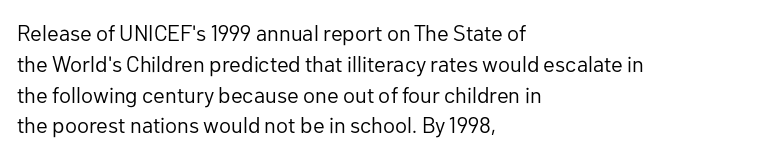
The image shows 22 px text type, upright; set left-aligned, normal line spacing (1.4x), normal letter spacing, not underlined.
